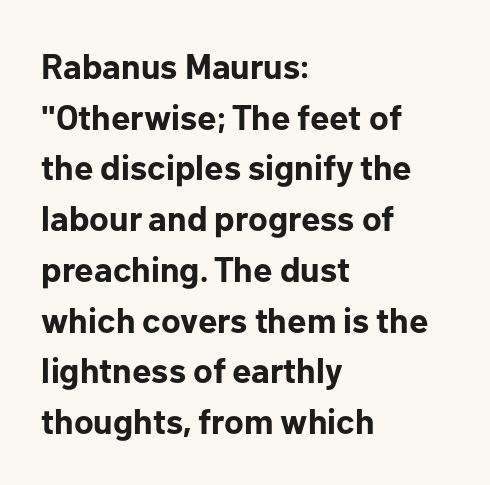
Between one letter and the next there's only the usual sliver of space. A roman cut, with each character standing at attention. The zone under the glyphs is completely vacant. Does the weight exceed regular? Yes, all the way to bold. Layout note: lines flush left. Each letter's strokes conclude bluntly, with no projecting serifs.
